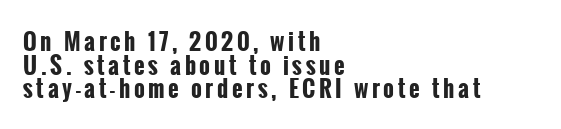
The image shows 23 px bold type, upright; set left-aligned, tight line spacing (1.03x), not underlined.
